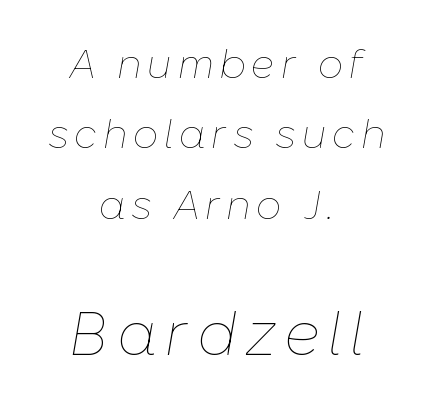
The image shows 60 px thin type, italic (leaning right); set centered, line spacing 1.76x, not underlined; the second (bottom) block is 1.5x larger; low stroke contrast and a medium x-height.
